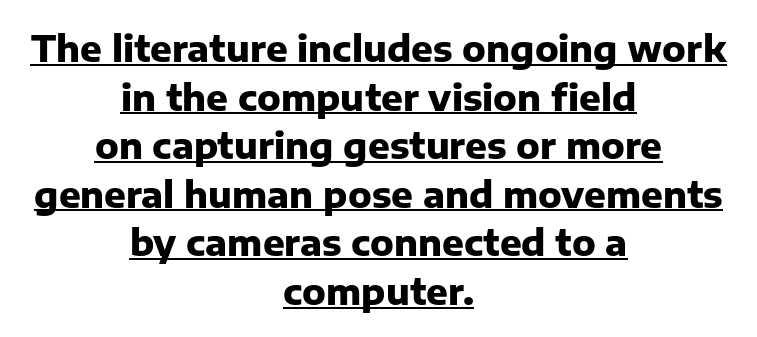
You can tell it's not italic because the verticals are truly vertical. Is this a fixed-width face? No — the glyphs have proportional, varying widths. Normally led — the rows are evenly, conventionally spaced. Which margin do the lines hug? Neither — every line sits in the middle. Bold? Absolutely — the strokes are thick and heavy. Beneath each row of characters lies a ruled line.
